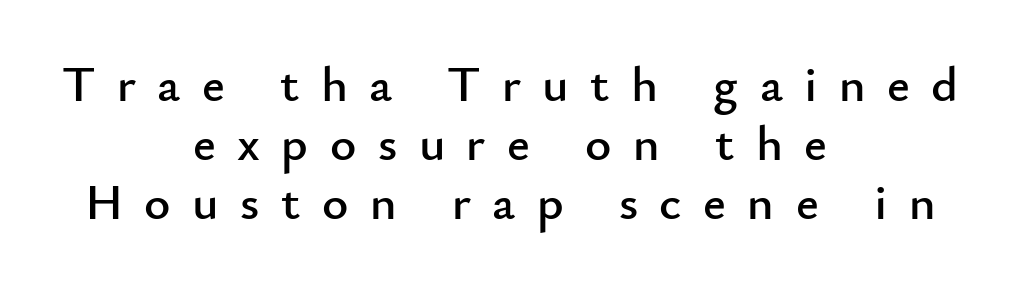
Horizontally, the lines are justified to the midpoint only. The face used here is proportionally spaced, like ordinary book or web type. Inter-character spacing is expanded well beyond the font's built-in metrics. You can tell it's not italic because the verticals are truly vertical. Serifs: no, the terminals of the letterforms are clean.
